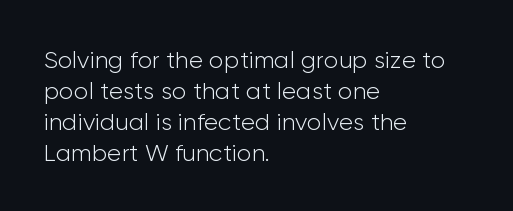
Q: Is the text bold? A: No.
Q: Is the text italic (slanted)? A: No, it is upright.
Q: Is the text underlined? A: No.
Q: How is the paragraph aligned? A: Left-aligned.
Q: Is the spacing between letters normal or unusually wide? A: Normal.
Q: Is the spacing between lines tight, normal or loose? A: Normal.
